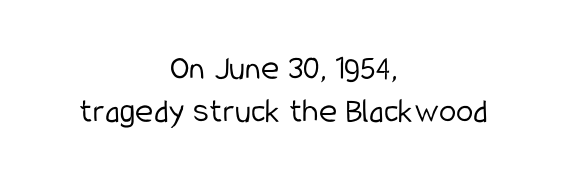
The image shows 35 px light, condensed sans-serif type, upright; set centered, line spacing 1.22x, normal letter spacing, not underlined; low stroke contrast and a medium x-height.
